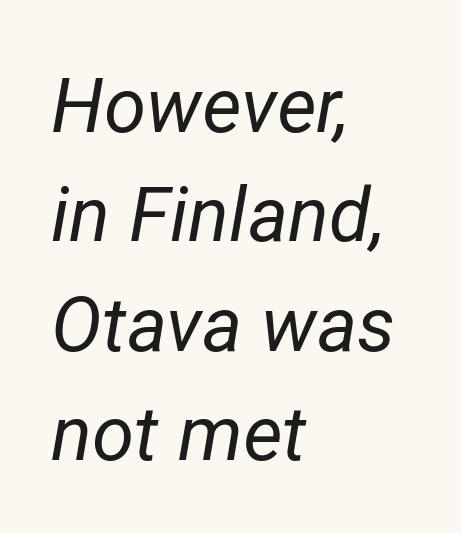
Q: Is the text bold? A: No.
Q: Is the text italic (slanted)? A: Yes, it leans right by about 12 degrees.
Q: Is the text underlined? A: No.
Q: How is the paragraph aligned? A: Left-aligned.
Q: Is the spacing between letters normal or unusually wide? A: Normal.
Q: Is the spacing between lines tight, normal or loose? A: Normal.
Q: Width (condensed, normal, or wide)? A: Normal.
Q: Stroke contrast? A: Low.
Q: x-height? A: Medium.
Q: Monospaced? A: No.
